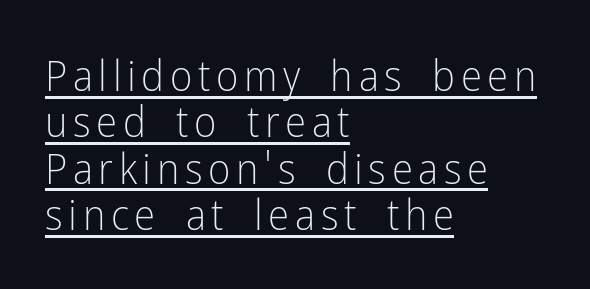
{"serif": "no", "italic": "no", "bold": "no", "weight": "light", "width": "condensed", "stroke_contrast": "low", "x_height": "medium", "monospaced": "no", "underline": "yes", "align": "left", "line_spacing": "tight", "line_spacing_ratio": 1.08, "glyph_px": 43}
